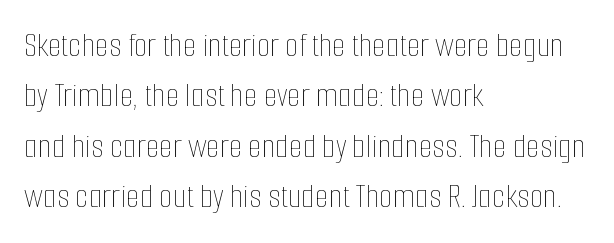
Q: Is the text bold? A: No.
Q: Is the text italic (slanted)? A: No, it is upright.
Q: Is the text underlined? A: No.
Q: How is the paragraph aligned? A: Left-aligned.
Q: Is the spacing between letters normal or unusually wide? A: Normal.
Q: Is the spacing between lines tight, normal or loose? A: Normal.
Q: Width (condensed, normal, or wide)? A: Condensed.
Q: Stroke contrast? A: Low.
Q: x-height? A: Medium.
Q: Monospaced? A: No.
